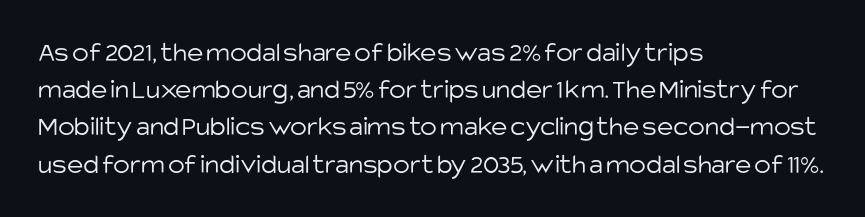
Q: Is the text bold? A: No.
Q: Is the text italic (slanted)? A: No, it is upright.
Q: Is the typeface a serif or a sans-serif typeface? A: Sans-serif.
Q: Is the text underlined? A: No.
Q: How is the paragraph aligned? A: Left-aligned.
Q: Is the spacing between letters normal or unusually wide? A: Normal.
Q: Is the spacing between lines tight, normal or loose? A: Normal.
Q: Width (condensed, normal, or wide)? A: Normal.
Q: Stroke contrast? A: Low.
Q: x-height? A: Large.
Q: Monospaced? A: No.
